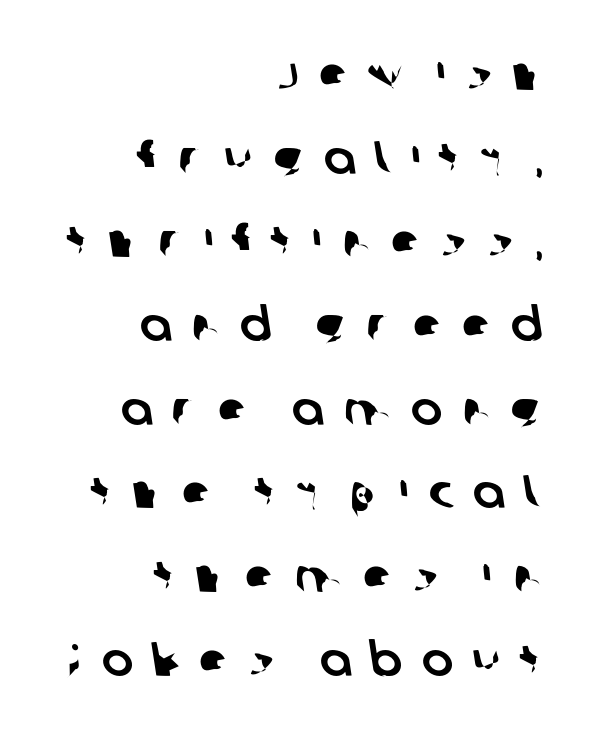
The image shows 47 px sans-serif type; set right-aligned, line spacing 1.78x, unusually wide letter spacing (+0.42 em), not underlined; low stroke contrast and a large x-height.
